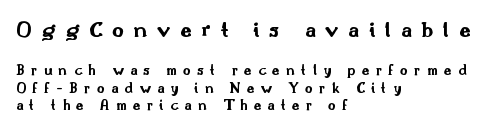
Q: Is the text bold? A: Yes.
Q: Is the text italic (slanted)? A: No, it is upright.
Q: Is the text underlined? A: No.
Q: How is the paragraph aligned? A: Left-aligned.
Q: Is the spacing between letters normal or unusually wide? A: Unusually wide.
Q: Which block of text is set in a larger size, the first (top) or the second (bottom)? A: The first (top) one.
